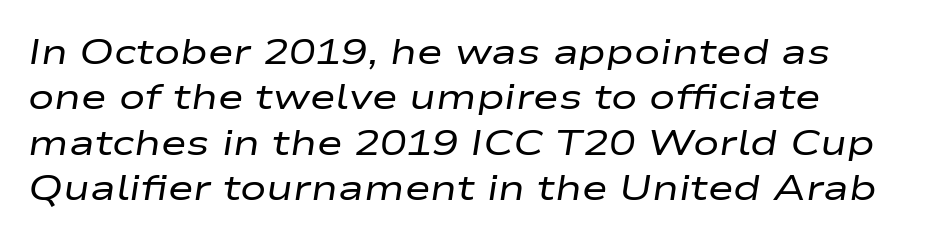
{"italic": "yes", "lean": "right", "slant_degrees": 9, "bold": "no", "weight": "regular", "width": "wide", "stroke_contrast": "low", "x_height": "medium", "monospaced": "no", "underline": "no", "line_spacing": "normal", "line_spacing_ratio": 1.3, "letter_spacing": "normal", "letter_spacing_em": 0.0, "glyph_px": 35}
